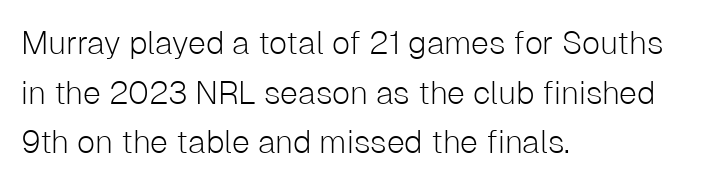
Q: Is the text bold? A: No.
Q: Is the text italic (slanted)? A: No, it is upright.
Q: Is the typeface a serif or a sans-serif typeface? A: Sans-serif.
Q: Is the text underlined? A: No.
Q: How is the paragraph aligned? A: Left-aligned.
Q: Is the spacing between letters normal or unusually wide? A: Normal.
Q: Is the spacing between lines tight, normal or loose? A: Normal.
Q: Width (condensed, normal, or wide)? A: Normal.
Q: Stroke contrast? A: Low.
Q: x-height? A: Medium.
Q: Monospaced? A: No.
